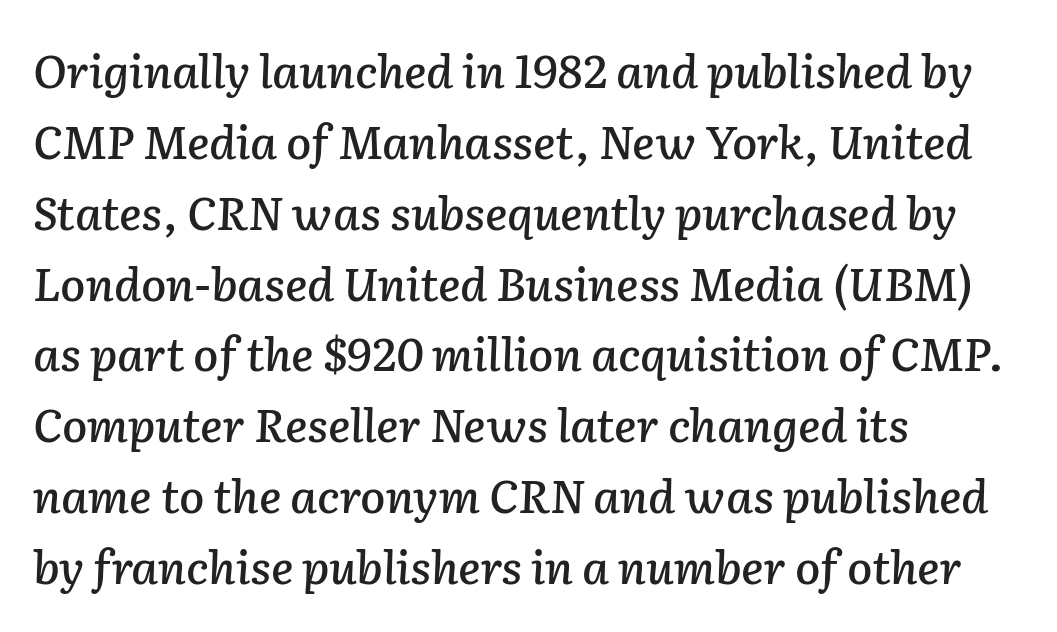
{"italic": "yes", "lean": "right", "slant_degrees": 2, "width": "normal", "stroke_contrast": "low", "x_height": "medium", "monospaced": "no", "underline": "no", "align": "left", "line_spacing": "normal", "line_spacing_ratio": 1.54, "letter_spacing": "normal", "letter_spacing_em": 0.0, "glyph_px": 46}
